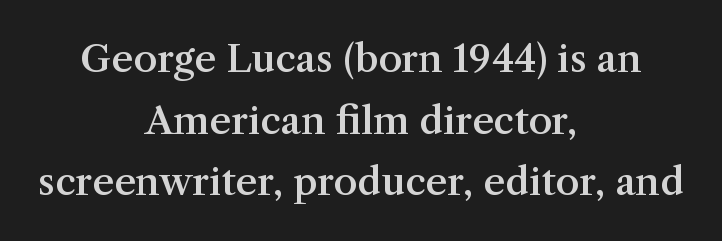
Q: Is the text bold? A: Semi-bold.
Q: Is the text italic (slanted)? A: No, it is upright.
Q: Is the typeface a serif or a sans-serif typeface? A: Serif.
Q: Is the text underlined? A: No.
Q: How is the paragraph aligned? A: Centered.
Q: Is the spacing between letters normal or unusually wide? A: Normal.
Q: Is the spacing between lines tight, normal or loose? A: Normal.
Q: Width (condensed, normal, or wide)? A: Normal.
Q: Stroke contrast? A: Medium.
Q: x-height? A: Medium.
Q: Monospaced? A: No.
